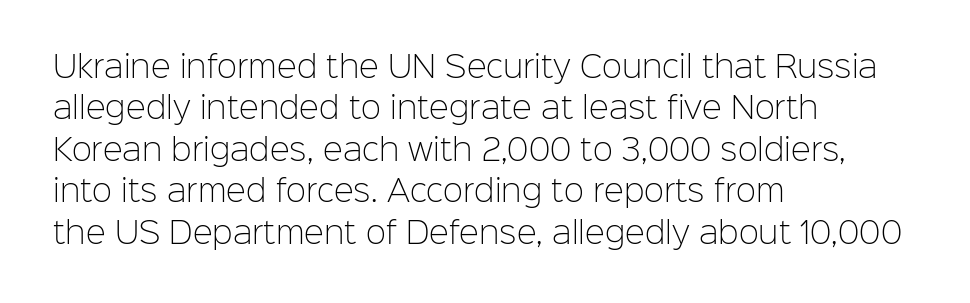
This rendering employs a face without finishing strokes, i.e., a sans-serif. Anything drawn beneath the words? Only blank space. Which margin do the lines hug? The left one — the right edge is uneven. This sample keeps an unexceptional amount of space between lines. Do the characters align in a grid? No, the font is proportional.
